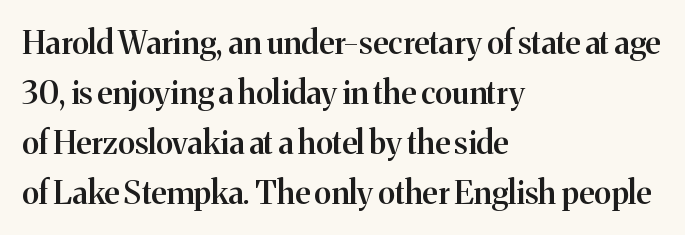
The image shows 32 px semibold serif type, upright; set left-aligned, normal line spacing (1.56x), normal letter spacing, not underlined; medium stroke contrast and a medium x-height.
